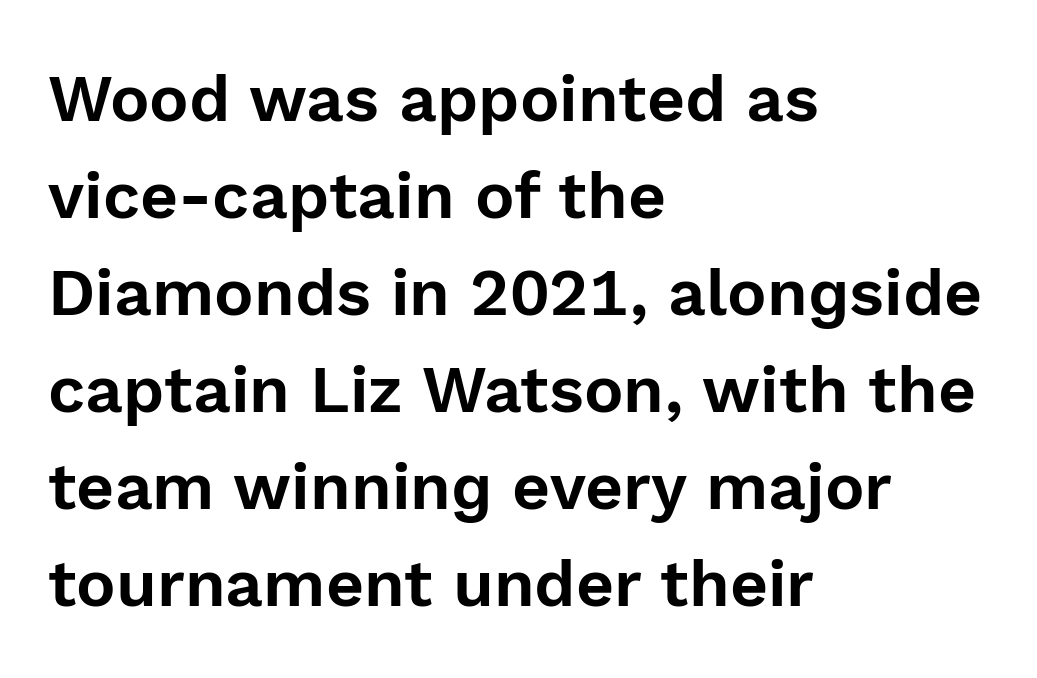
Letters rest on an invisible, unmarked baseline. The typesetter chose a ragged-right arrangement here. Quick note: interline space is typical. Letter spacing: default. Character widths vary here, with narrow letters taking less room than wide ones. The type family on display is of the sans-serif kind.
